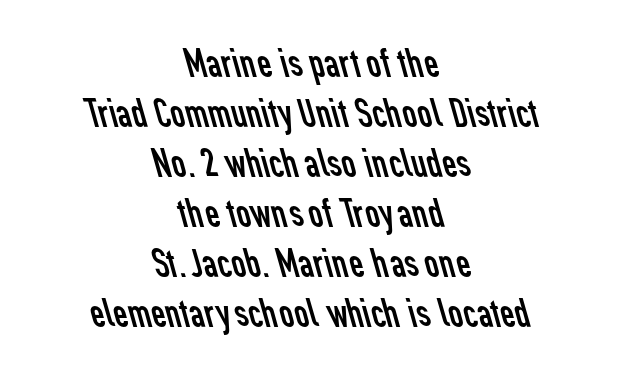
The leading is moderate, giving the passage an even texture. Note the varied advance widths — an 'i' is clearly narrower than an 'm'. The letterforms sit at book weight or below. Short note: letters normally spaced. Serif or sans? Sans — the stroke terminals are bare.
